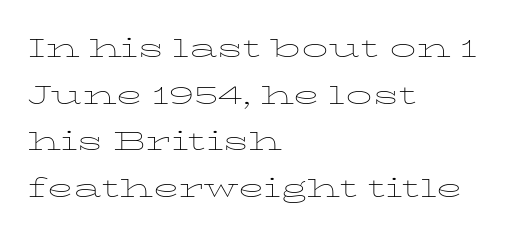
The image shows 35 px thin, wide type, upright; set left-aligned, normal line spacing (1.33x), normal letter spacing, not underlined; low stroke contrast and a medium x-height.
